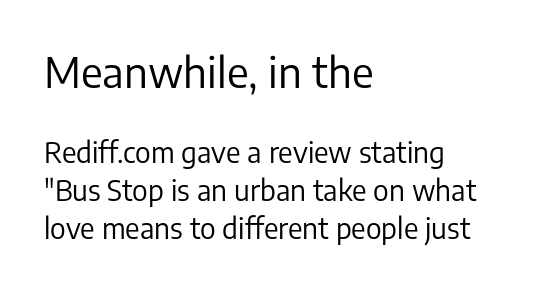
{"serif": "no", "italic": "no", "bold": "no", "weight": "regular", "width": "normal", "stroke_contrast": "low", "x_height": "medium", "monospaced": "no", "underline": "no", "align": "left", "line_spacing": "normal", "line_spacing_ratio": 1.35, "letter_spacing": "normal", "letter_spacing_em": 0.0, "larger_block": "first", "size_ratio": 1.5, "glyph_px": 42}
